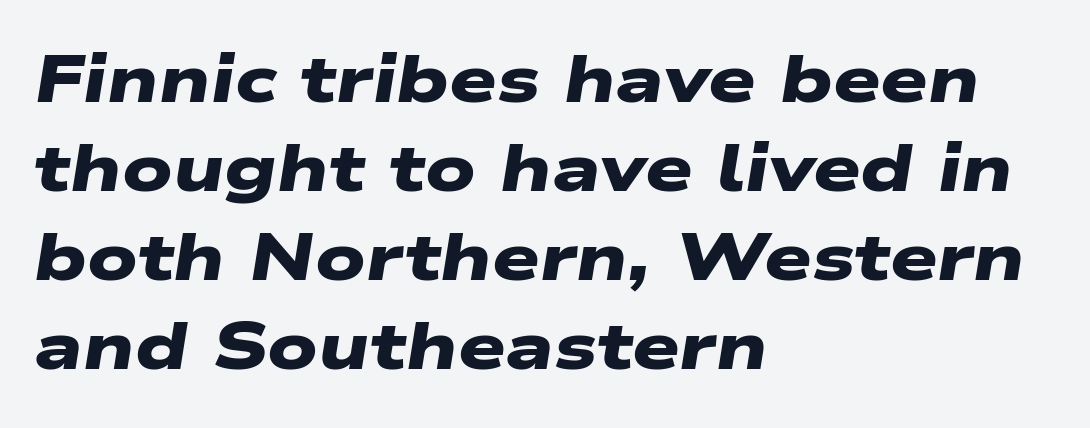
{"serif": "no", "bold": "yes", "weight": "heavy", "width": "wide", "stroke_contrast": "low", "x_height": "medium", "monospaced": "no", "underline": "no", "align": "left", "line_spacing": "normal", "line_spacing_ratio": 1.33, "letter_spacing": "normal", "letter_spacing_em": 0.0, "glyph_px": 67}
